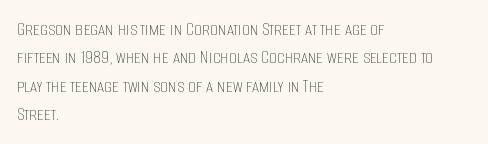
{"italic": "no", "bold": "no", "underline": "no", "align": "left", "line_spacing": "normal", "line_spacing_ratio": 1.42, "letter_spacing": "normal", "letter_spacing_em": 0.0, "glyph_px": 20}
